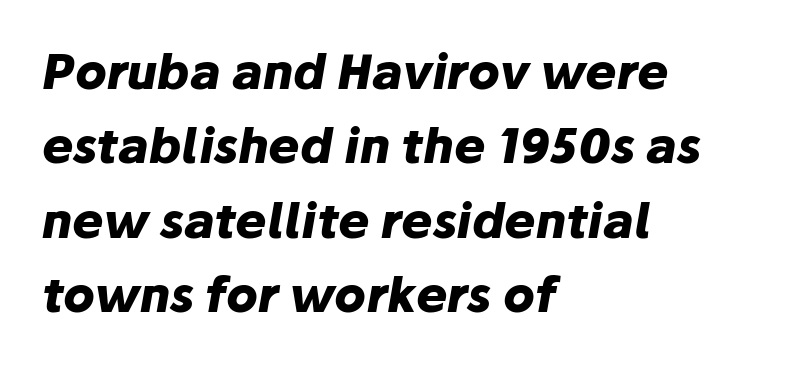
The image shows 47 px heavy type, italic (leaning right); set left-aligned, normal line spacing (1.58x), normal letter spacing, not underlined; low stroke contrast and a medium x-height.
